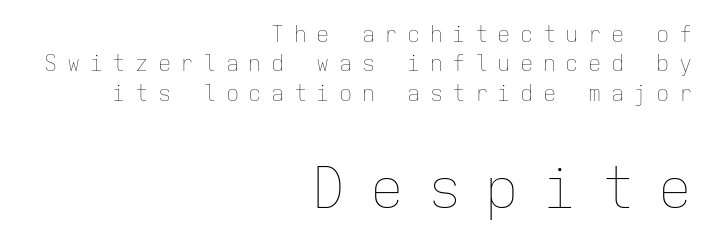
The image shows 56 px thin type, upright, monospaced; set right-aligned, normal line spacing (1.33x), unusually wide letter spacing (+0.43 em), not underlined; the second (bottom) block is 2.55x larger; low stroke contrast and a medium x-height.
